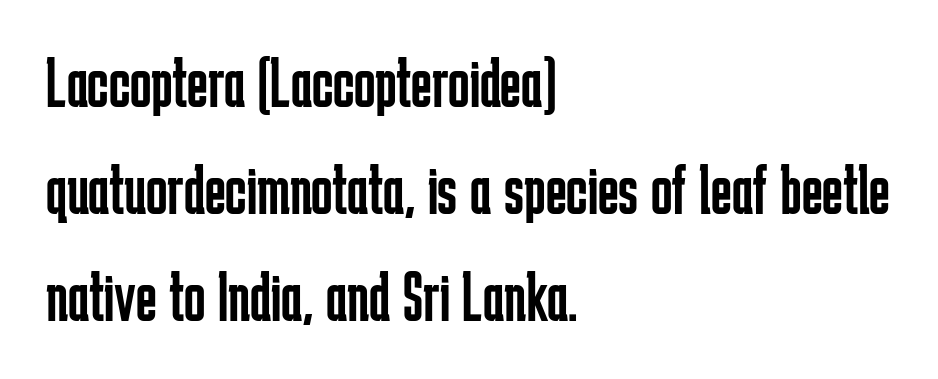
{"serif": "no", "italic": "no", "bold": "no", "weight": "regular", "width": "condensed", "stroke_contrast": "low", "x_height": "medium", "monospaced": "no", "underline": "no", "align": "left", "line_spacing": "normal", "line_spacing_ratio": 1.51, "letter_spacing": "normal", "letter_spacing_em": 0.0, "glyph_px": 71}
